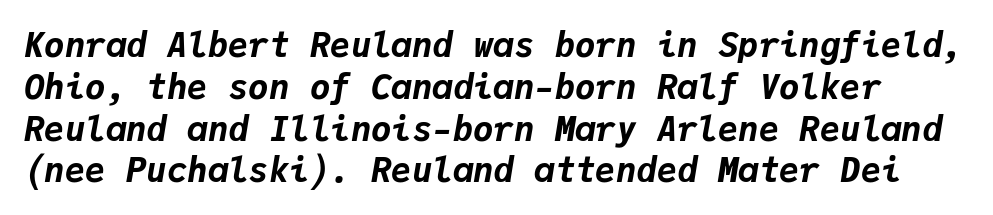
Q: Is the text bold? A: Yes.
Q: Is the text italic (slanted)? A: Yes, it leans right by about 9 degrees.
Q: Is the text underlined? A: No.
Q: Is the spacing between letters normal or unusually wide? A: Normal.
Q: Width (condensed, normal, or wide)? A: Normal.
Q: Stroke contrast? A: Low.
Q: x-height? A: Medium.
Q: Monospaced? A: Yes.
